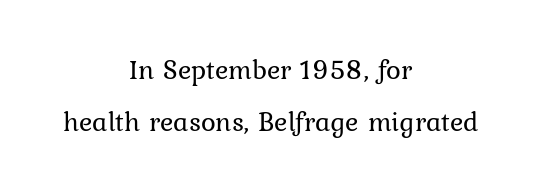
Q: Is the text bold? A: No.
Q: Is the text italic (slanted)? A: No, it is upright.
Q: Is the text underlined? A: No.
Q: How is the paragraph aligned? A: Centered.
Q: Is the spacing between letters normal or unusually wide? A: Normal.
Q: Width (condensed, normal, or wide)? A: Normal.
Q: Stroke contrast? A: Low.
Q: x-height? A: Medium.
Q: Monospaced? A: No.
